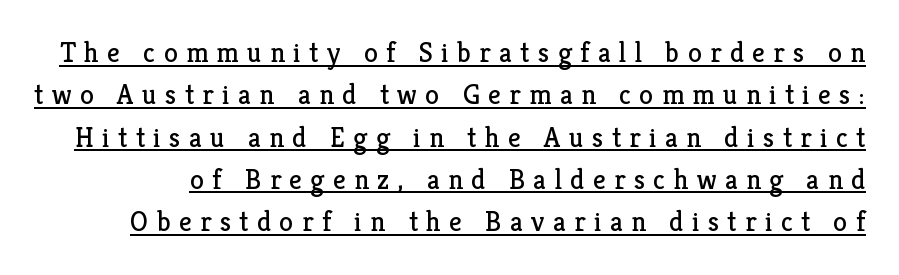
Q: Is the text bold? A: No.
Q: Is the text italic (slanted)? A: No, it is upright.
Q: Is the typeface a serif or a sans-serif typeface? A: Serif.
Q: Is the text underlined? A: Yes.
Q: Is the spacing between letters normal or unusually wide? A: Unusually wide.
Q: Is the spacing between lines tight, normal or loose? A: Normal.
Q: Width (condensed, normal, or wide)? A: Normal.
Q: Stroke contrast? A: Low.
Q: x-height? A: Medium.
Q: Monospaced? A: No.
